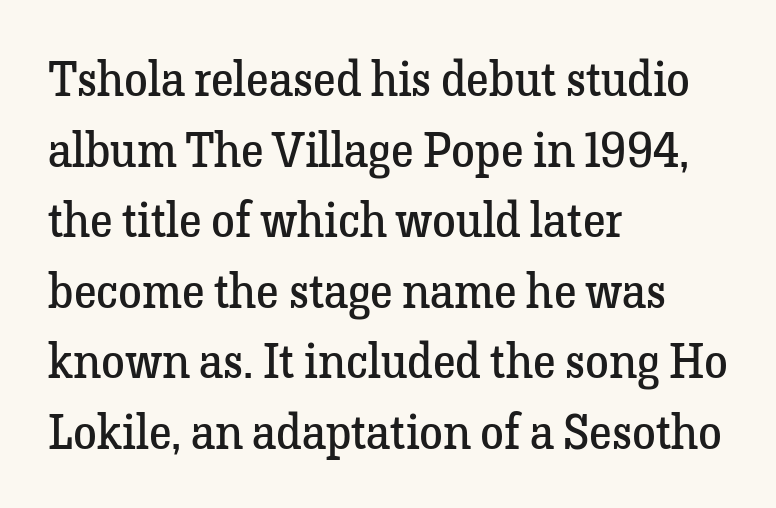
The image shows 48 px regular-weight serif type, upright; set left-aligned, normal line spacing (1.47x), normal letter spacing, not underlined; low stroke contrast and a medium x-height.
